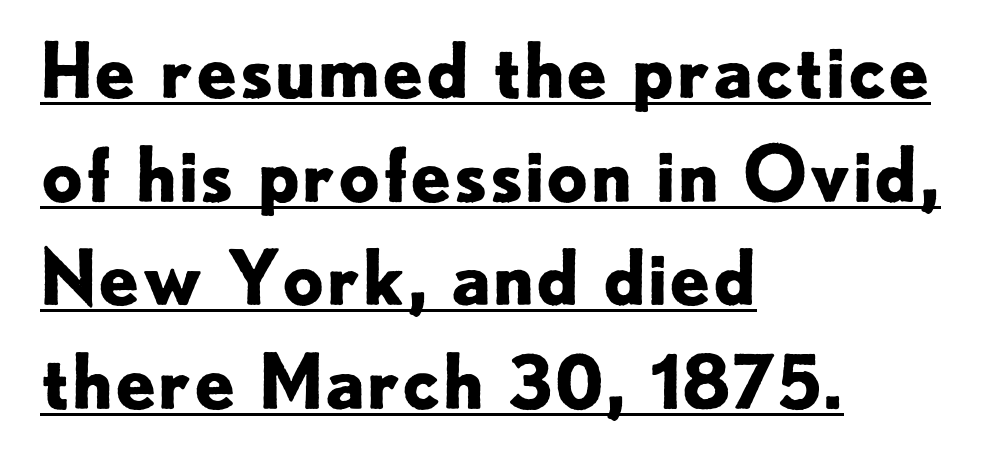
{"serif": "no", "italic": "no", "bold": "yes", "weight": "bold", "width": "normal", "stroke_contrast": "low", "x_height": "small", "monospaced": "no", "underline": "yes", "align": "left", "line_spacing": "normal", "line_spacing_ratio": 1.4, "letter_spacing": "normal", "letter_spacing_em": 0.0, "glyph_px": 74}
